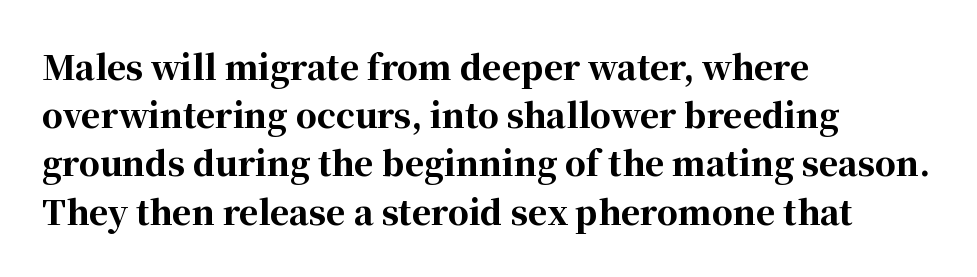
{"serif": "yes", "italic": "no", "bold": "yes", "weight": "bold", "width": "normal", "stroke_contrast": "high", "x_height": "medium", "monospaced": "no", "underline": "no", "align": "left", "line_spacing": "normal", "line_spacing_ratio": 1.46, "letter_spacing": "normal", "letter_spacing_em": 0.0, "glyph_px": 33}
